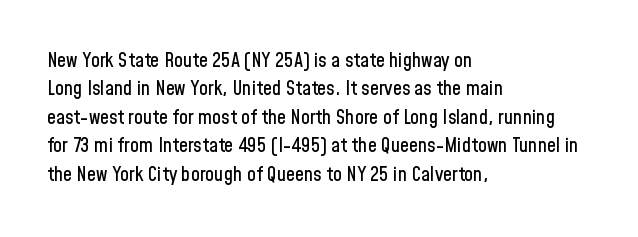
Reading down the block, your eye returns to a fixed left position each line. What stands out about the letter spacing? Nothing — it is the standard amount. The specimen reads as upright at a glance. The designer left line spacing at the default.
